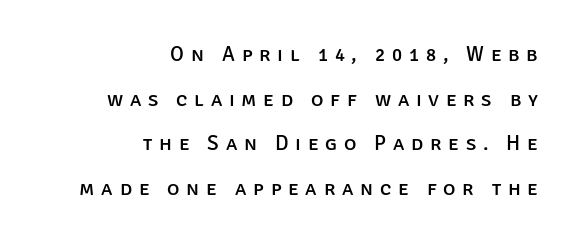
The image shows 21 px text type, upright; set right-aligned, loose line spacing (2.12x), unusually wide letter spacing (+0.32 em), not underlined.
